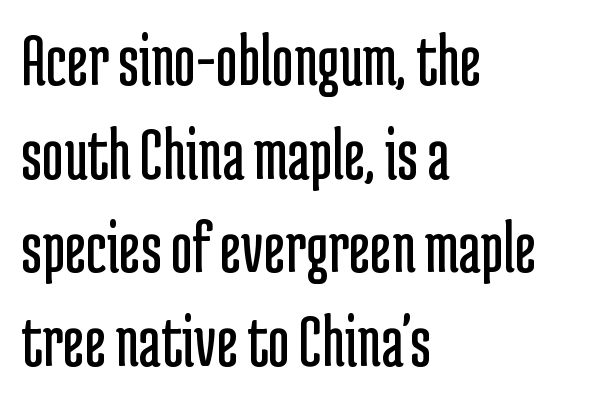
{"serif": "no", "italic": "no", "bold": "no", "weight": "regular", "width": "condensed", "stroke_contrast": "low", "x_height": "medium", "monospaced": "no", "underline": "no", "align": "left", "line_spacing": "normal", "line_spacing_ratio": 1.25, "letter_spacing": "normal", "letter_spacing_em": 0.0, "glyph_px": 75}
